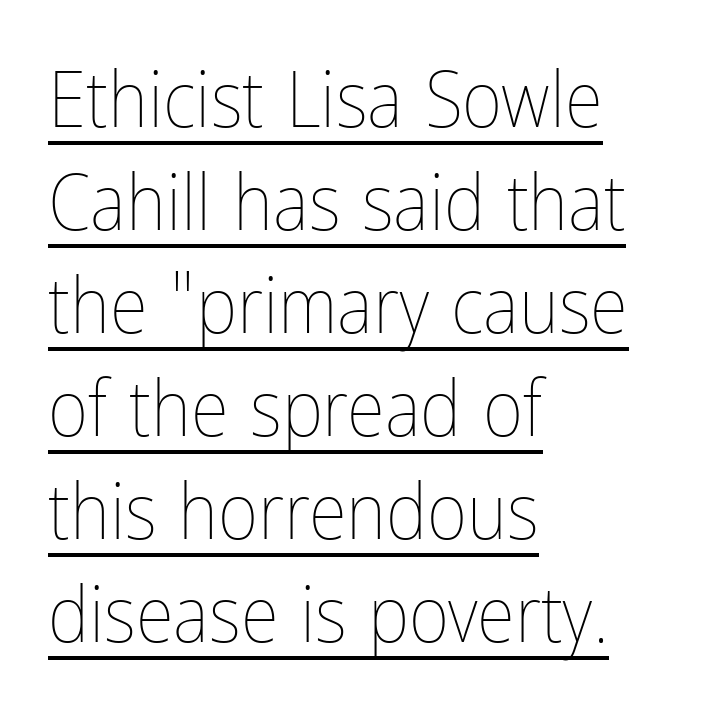
The image shows 78 px thin, condensed type, upright; set left-aligned, normal line spacing (1.32x), normal letter spacing, underlined; low stroke contrast and a medium x-height.
